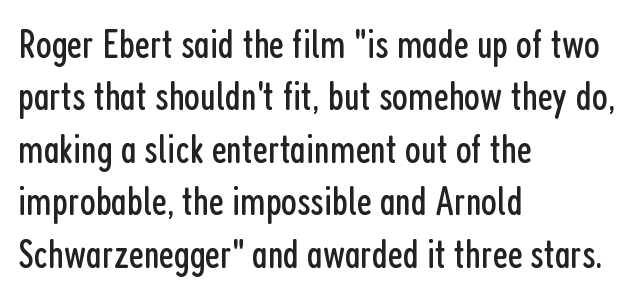
The image shows 41 px regular-weight, condensed sans-serif type, upright; set left-aligned, normal line spacing (1.28x), normal letter spacing, not underlined; low stroke contrast and a medium x-height.
